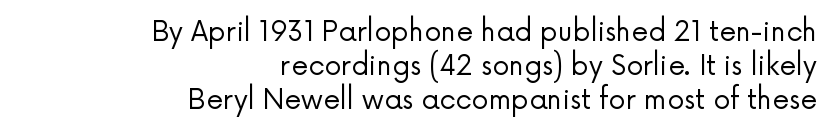
The image shows 27 px text type, upright; set right-aligned, normal line spacing (1.26x), normal letter spacing, not underlined.
